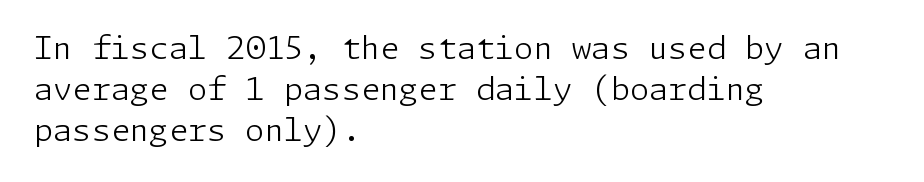
{"serif": "no", "italic": "no", "bold": "no", "weight": "light", "width": "normal", "stroke_contrast": "low", "x_height": "medium", "underline": "no", "align": "left", "line_spacing": "normal", "line_spacing_ratio": 1.32, "letter_spacing": "normal", "letter_spacing_em": 0.0, "glyph_px": 31}
